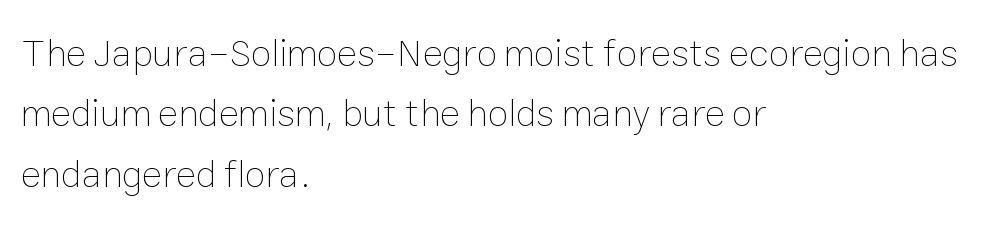
A light-to-regular cut is what we see here. Notice how descenders clear the ascenders below comfortably — that's standard leading. A typesetter would call this zero additional tracking. The lines are quadded left. Plain, unruled lines of type. The face used here is proportionally spaced, like ordinary book or web type.
